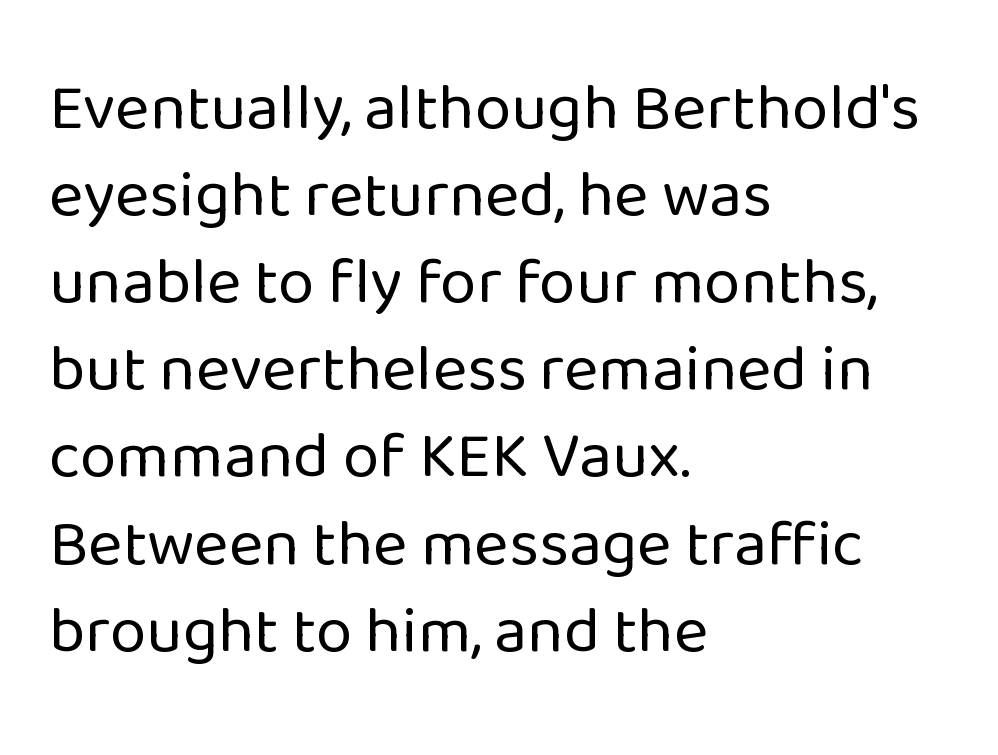
{"serif": "no", "italic": "no", "bold": "no", "weight": "regular", "width": "normal", "stroke_contrast": "low", "x_height": "medium", "monospaced": "no", "underline": "no", "align": "left", "line_spacing": "normal", "line_spacing_ratio": 1.32, "letter_spacing": "normal", "letter_spacing_em": 0.0, "glyph_px": 66}
